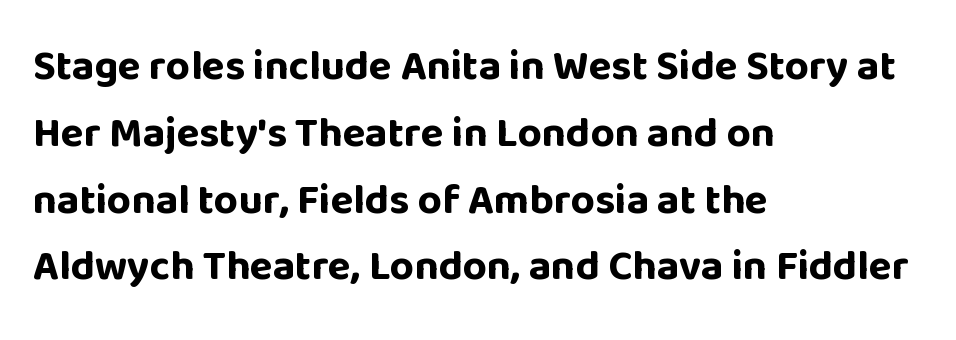
The image shows 42 px bold sans-serif type, upright; set left-aligned, normal line spacing (1.59x), normal letter spacing, not underlined; low stroke contrast and a large x-height.
